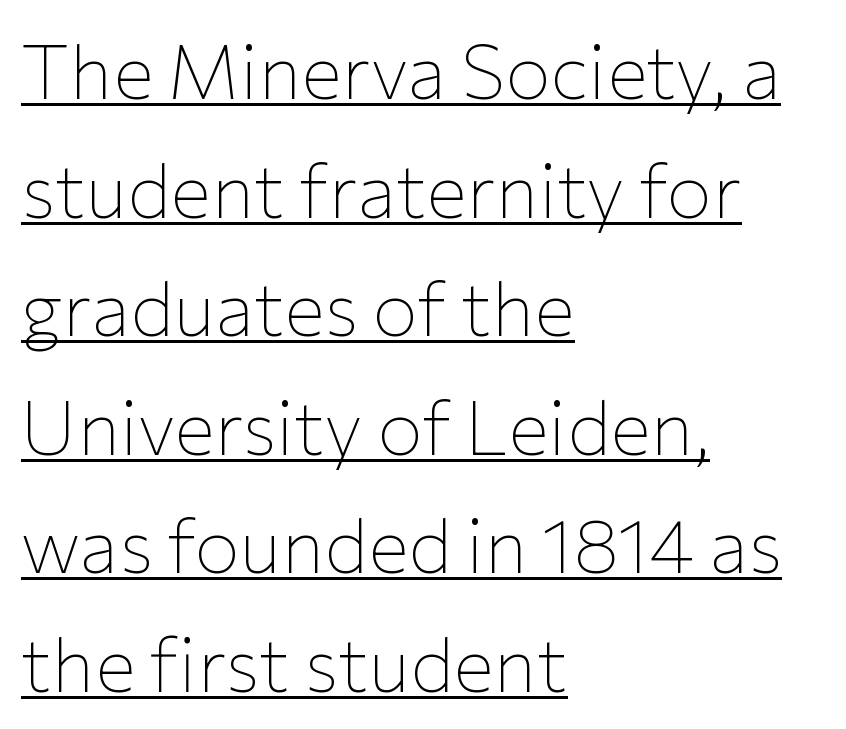
Q: Is the text bold? A: No.
Q: Is the text italic (slanted)? A: No, it is upright.
Q: Is the typeface a serif or a sans-serif typeface? A: Sans-serif.
Q: Is the text underlined? A: Yes.
Q: How is the paragraph aligned? A: Left-aligned.
Q: Is the spacing between letters normal or unusually wide? A: Normal.
Q: Is the spacing between lines tight, normal or loose? A: Normal.
Q: Width (condensed, normal, or wide)? A: Normal.
Q: Stroke contrast? A: Low.
Q: x-height? A: Medium.
Q: Monospaced? A: No.
